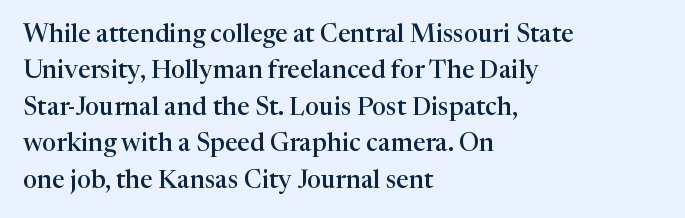
A somewhat darkened texture: the type is semibold rather than bold. If you drew a ruler down the left edge, every line would touch it. The zone under the glyphs is completely vacant. Ascenders rise straight up at ninety degrees. Caption: standard tracking, unaltered. Each new line begins a customary step beneath the previous one.
